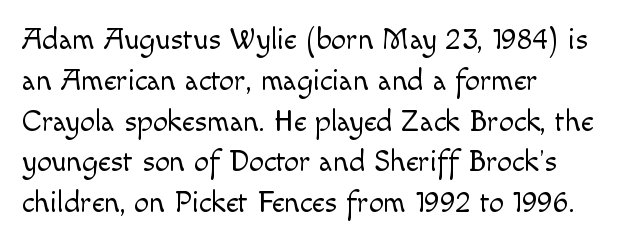
{"serif": "no", "italic": "no", "bold": "no", "weight": "light", "width": "normal", "x_height": "small", "monospaced": "no", "underline": "no", "align": "left", "line_spacing": "normal", "line_spacing_ratio": 1.36, "letter_spacing": "normal", "letter_spacing_em": 0.0, "glyph_px": 30}
